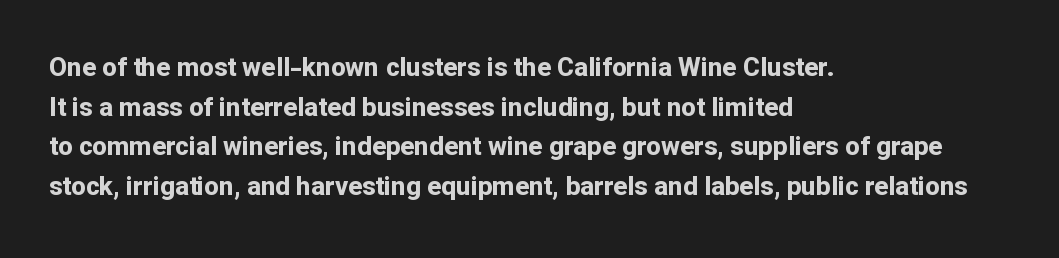
The image shows 26 px bold type, upright; set left-aligned, normal line spacing (1.52x), normal letter spacing, not underlined.
